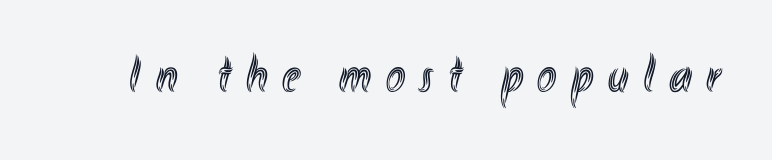
Q: Is the text italic (slanted)? A: Yes.
Q: Is the text underlined? A: No.
Q: Is the spacing between letters normal or unusually wide? A: Unusually wide.
Q: Width (condensed, normal, or wide)? A: Condensed.
Q: x-height? A: Small.
Q: Monospaced? A: No.
